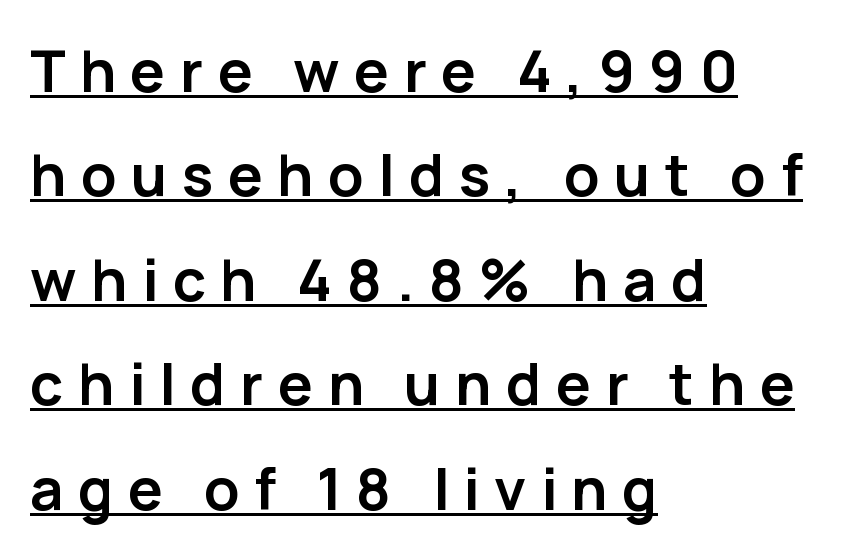
{"serif": "no", "italic": "no", "bold": "yes", "weight": "semibold", "width": "normal", "stroke_contrast": "low", "x_height": "medium", "monospaced": "no", "underline": "yes", "align": "left", "line_spacing_ratio": 1.8, "letter_spacing": "wide", "letter_spacing_em": 0.25, "glyph_px": 58}
